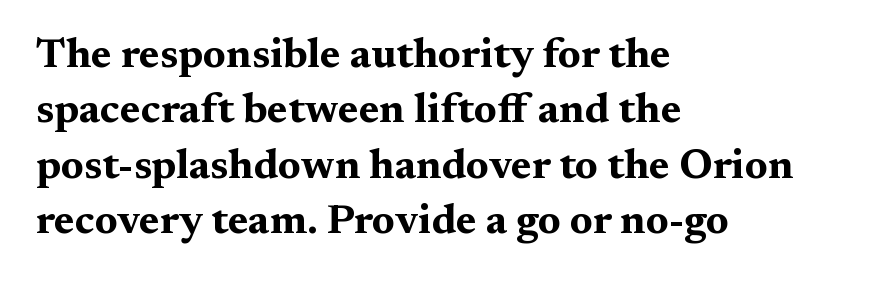
{"serif": "yes", "italic": "no", "bold": "yes", "weight": "bold", "width": "wide", "stroke_contrast": "medium", "x_height": "medium", "monospaced": "no", "underline": "no", "align": "left", "line_spacing": "normal", "line_spacing_ratio": 1.32, "letter_spacing": "normal", "letter_spacing_em": 0.0, "glyph_px": 42}
